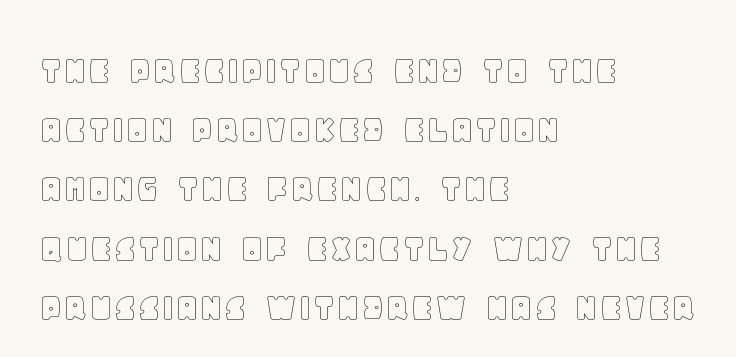
The image shows 42 px text type, upright; set left-aligned, normal line spacing (1.41x), normal letter spacing, not underlined; a large x-height.
